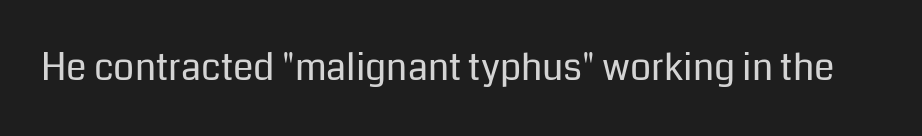
{"serif": "no", "italic": "no", "bold": "no", "weight": "regular", "width": "normal", "stroke_contrast": "low", "x_height": "medium", "monospaced": "no", "underline": "no", "letter_spacing": "normal", "letter_spacing_em": 0.0, "glyph_px": 37}
